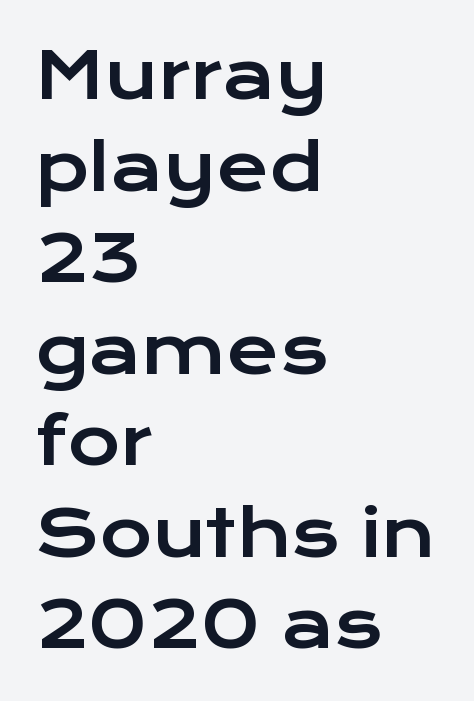
Think of a printed novel: that variable character pitch is what you see here. The type family on display is of the sans-serif kind. The letters stand upright; this is a roman face. Plain, unruled lines of type.
